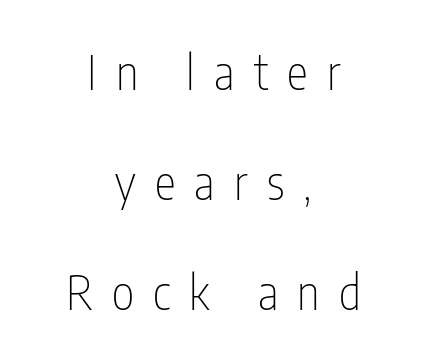
The image shows 48 px thin, condensed sans-serif type, upright; set centered, loose line spacing (2.29x), unusually wide letter spacing (+0.4 em), not underlined; low stroke contrast and a medium x-height.
